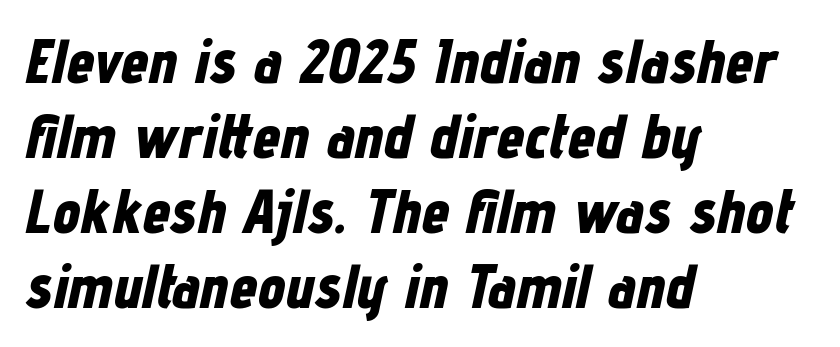
{"italic": "yes", "lean": "right", "slant_degrees": 12, "bold": "yes", "weight": "bold", "width": "condensed", "stroke_contrast": "low", "x_height": "medium", "monospaced": "no", "underline": "no", "align": "left", "line_spacing_ratio": 1.21, "letter_spacing": "normal", "letter_spacing_em": 0.0, "glyph_px": 62}
